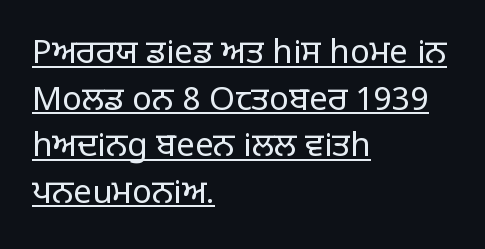
The image shows 33 px regular-weight sans-serif type, upright; set left-aligned, normal line spacing (1.41x), normal letter spacing, underlined; low stroke contrast and a large x-height.
